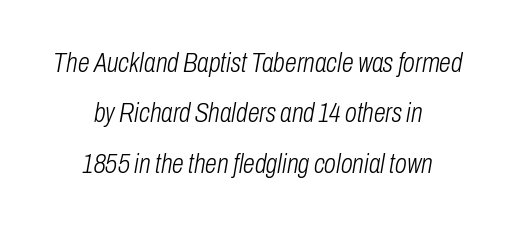
{"italic": "yes", "lean": "right", "slant_degrees": 10, "bold": "no", "underline": "no", "align": "center", "line_spacing_ratio": 1.87, "letter_spacing": "normal", "letter_spacing_em": 0.0, "glyph_px": 27}
